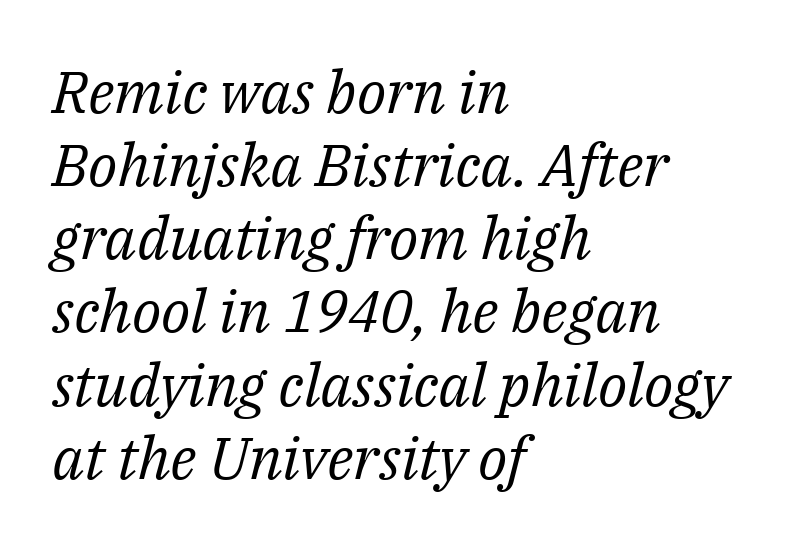
The image shows 59 px regular-weight serif type, italic (leaning right); set left-aligned, line spacing 1.24x, normal letter spacing, not underlined; medium stroke contrast and a medium x-height.
